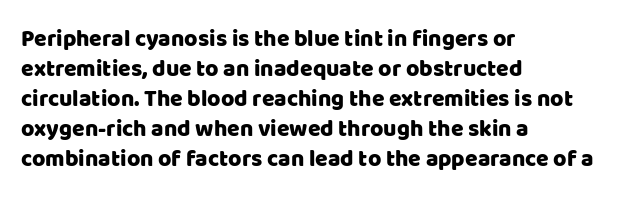
The image shows 23 px text type, upright; set left-aligned, normal line spacing (1.3x), normal letter spacing, not underlined.
